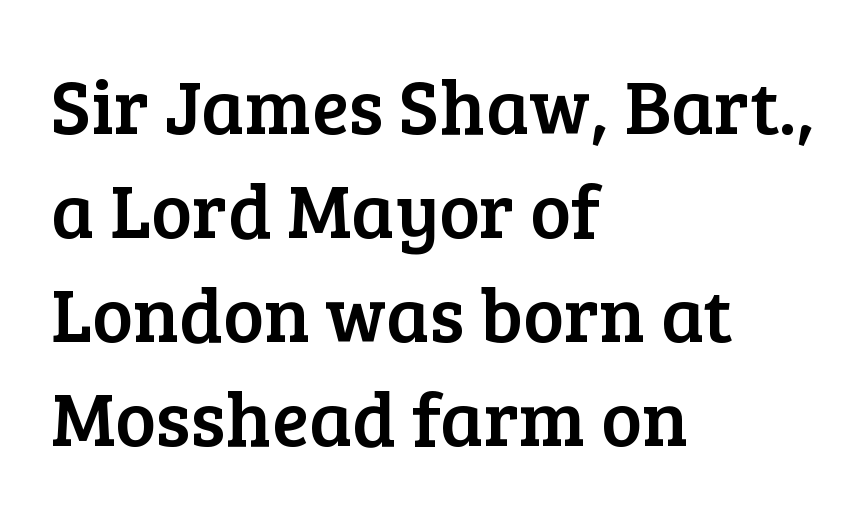
{"serif": "yes", "italic": "no", "width": "normal", "stroke_contrast": "low", "x_height": "medium", "monospaced": "no", "underline": "no", "align": "left", "line_spacing": "normal", "line_spacing_ratio": 1.35, "letter_spacing": "normal", "letter_spacing_em": 0.0, "glyph_px": 77}
